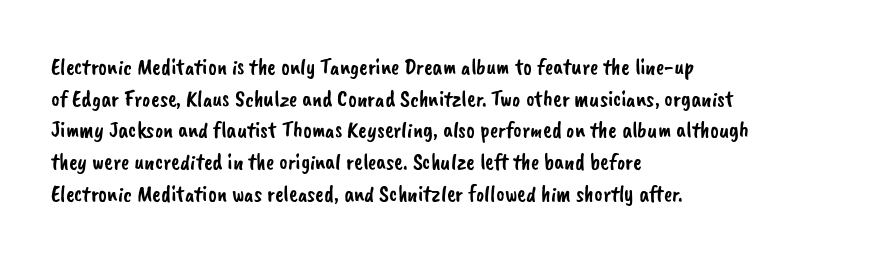
{"underline": "no", "align": "left", "line_spacing": "normal", "line_spacing_ratio": 1.38, "letter_spacing": "normal", "letter_spacing_em": 0.0, "glyph_px": 23}
